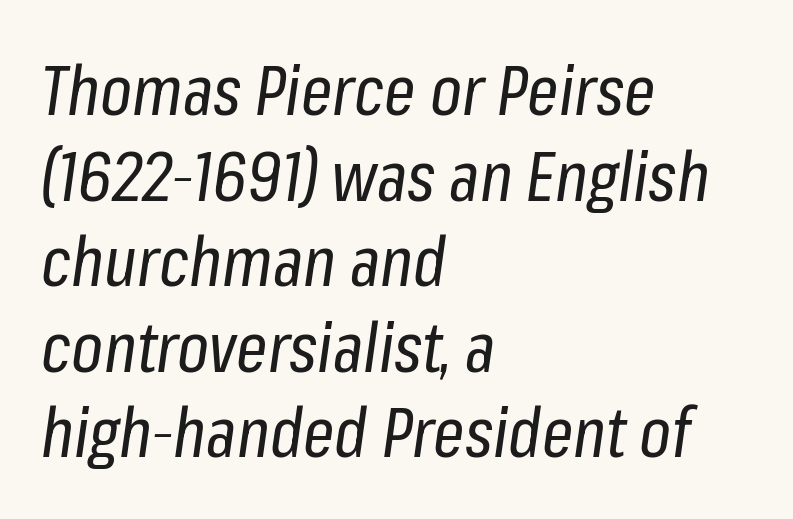
Q: Is the text bold? A: No.
Q: Is the text italic (slanted)? A: Yes, it leans right by about 8 degrees.
Q: Is the text underlined? A: No.
Q: How is the paragraph aligned? A: Left-aligned.
Q: Is the spacing between letters normal or unusually wide? A: Normal.
Q: Width (condensed, normal, or wide)? A: Condensed.
Q: Stroke contrast? A: Low.
Q: x-height? A: Medium.
Q: Monospaced? A: No.
